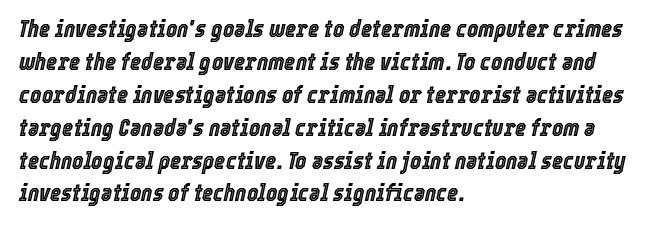
{"italic": "yes", "lean": "right", "slant_degrees": 12, "underline": "no", "align": "left", "line_spacing": "normal", "line_spacing_ratio": 1.37, "letter_spacing": "normal", "letter_spacing_em": 0.0, "glyph_px": 24}
